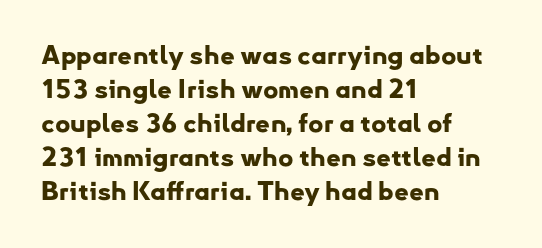
Typeset ragged right — the left edge is the straight one. Words float on clear page, feet unadorned. Vertically, the passage feels balanced, rows spaced as you'd expect. This sample uses plain, unmodified letter spacing. Summary of weight: heavy, a full bold. Characters remain perfectly vertical along every line.
